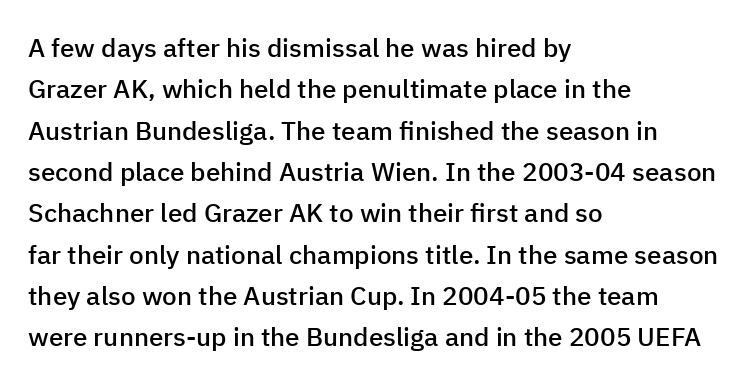
Q: Is the text bold? A: Semi-bold.
Q: Is the text italic (slanted)? A: No, it is upright.
Q: Is the text underlined? A: No.
Q: How is the paragraph aligned? A: Left-aligned.
Q: Is the spacing between letters normal or unusually wide? A: Normal.
Q: Is the spacing between lines tight, normal or loose? A: Normal.
